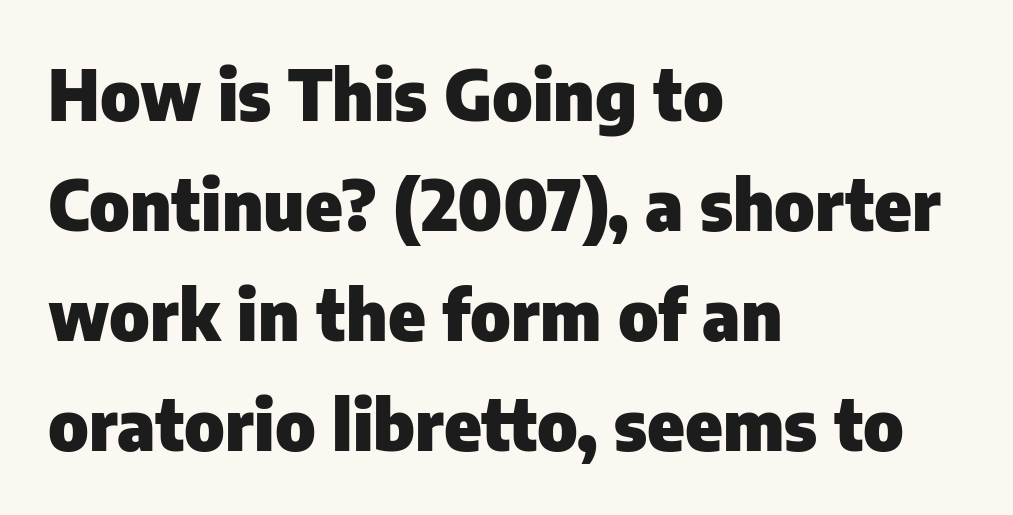
Q: Is the text bold? A: Yes.
Q: Is the text italic (slanted)? A: No, it is upright.
Q: Is the typeface a serif or a sans-serif typeface? A: Sans-serif.
Q: Is the text underlined? A: No.
Q: How is the paragraph aligned? A: Left-aligned.
Q: Is the spacing between letters normal or unusually wide? A: Normal.
Q: Is the spacing between lines tight, normal or loose? A: Normal.
Q: Width (condensed, normal, or wide)? A: Normal.
Q: Stroke contrast? A: Low.
Q: x-height? A: Medium.
Q: Monospaced? A: No.
